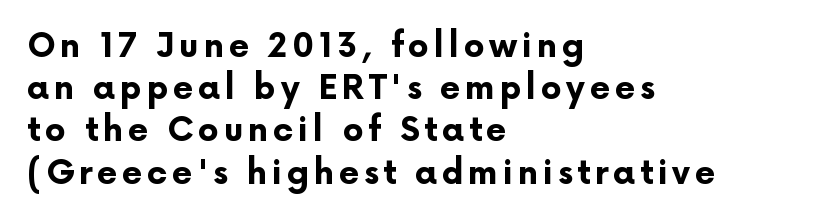
The image shows 33 px bold sans-serif type, upright; set left-aligned, normal line spacing (1.28x), not underlined; low stroke contrast and a medium x-height.
